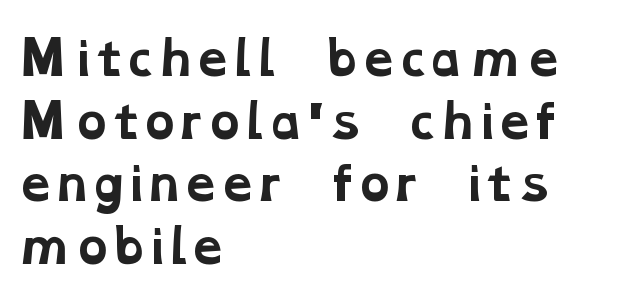
The tracking reads as untouched default to a designer's eye. The passage shown stacks its lines at a standard gap. The letters advance in unequal steps, a hallmark of proportional type. Heavy, bold letterforms. Notice how the passage keeps a crisp vertical edge on the left only. A clean baseline with only descenders dipping below it.
